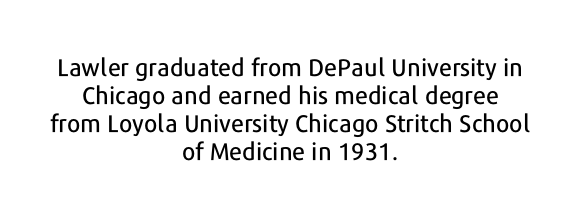
Underlining? Definitely not there. If you drew a line through each stem, it would be perfectly vertical. A typesetter would call this zero additional tracking. The setting favours the middle, as headings and verse often do.
